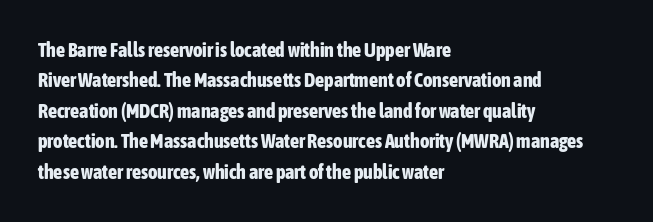
The image shows 20 px bold type, upright; set left-aligned, normal line spacing (1.52x), normal letter spacing, not underlined.
